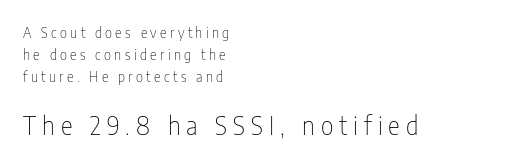
The image shows 25 px text type, upright; set left-aligned, normal line spacing (1.56x), unusually wide letter spacing (+0.24 em), not underlined; the second (bottom) block is 1.79x larger.
